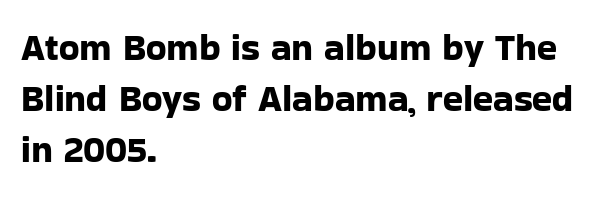
Q: Is the text italic (slanted)? A: No, it is upright.
Q: Is the typeface a serif or a sans-serif typeface? A: Sans-serif.
Q: Is the text underlined? A: No.
Q: How is the paragraph aligned? A: Left-aligned.
Q: Is the spacing between letters normal or unusually wide? A: Normal.
Q: Is the spacing between lines tight, normal or loose? A: Normal.
Q: Width (condensed, normal, or wide)? A: Normal.
Q: Stroke contrast? A: Low.
Q: x-height? A: Medium.
Q: Monospaced? A: No.
